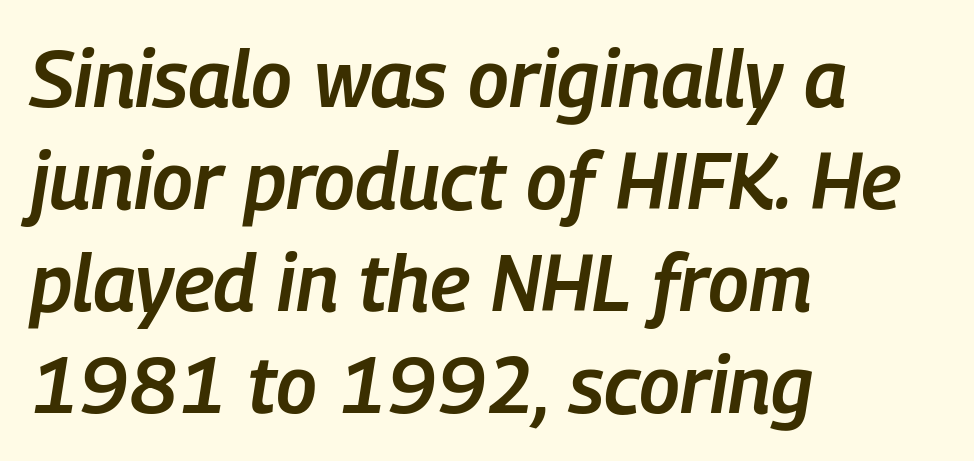
Do the characters align in a grid? No, the font is proportional. The rendering applies a slant to the glyphs. Default kerning and tracking; the words read as compact shapes. Notice how descenders clear the ascenders below comfortably — that's standard leading. This is the in-between weight designers call semibold or demi.
